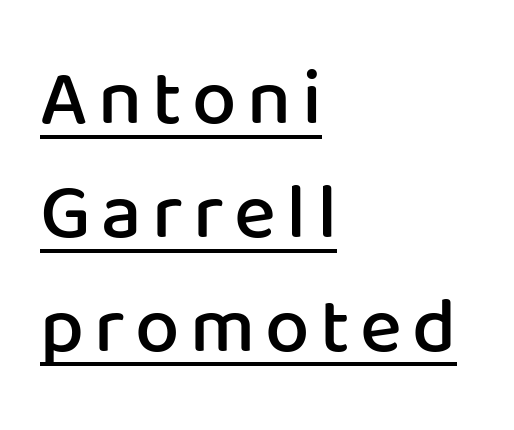
The image shows 79 px semibold sans-serif type, upright; set left-aligned, normal line spacing (1.44x), underlined; low stroke contrast and a medium x-height.
